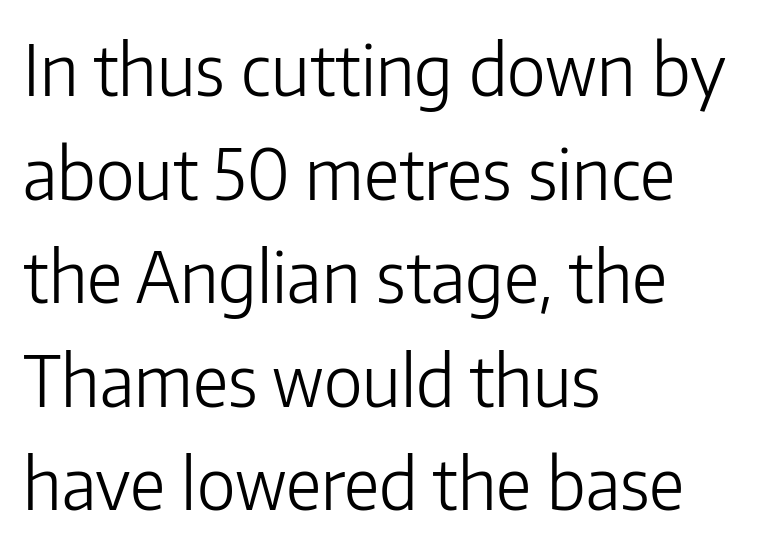
Q: Is the text bold? A: No.
Q: Is the text italic (slanted)? A: No, it is upright.
Q: Is the typeface a serif or a sans-serif typeface? A: Sans-serif.
Q: Is the text underlined? A: No.
Q: How is the paragraph aligned? A: Left-aligned.
Q: Is the spacing between letters normal or unusually wide? A: Normal.
Q: Is the spacing between lines tight, normal or loose? A: Normal.
Q: Width (condensed, normal, or wide)? A: Normal.
Q: Stroke contrast? A: Low.
Q: x-height? A: Medium.
Q: Monospaced? A: No.
